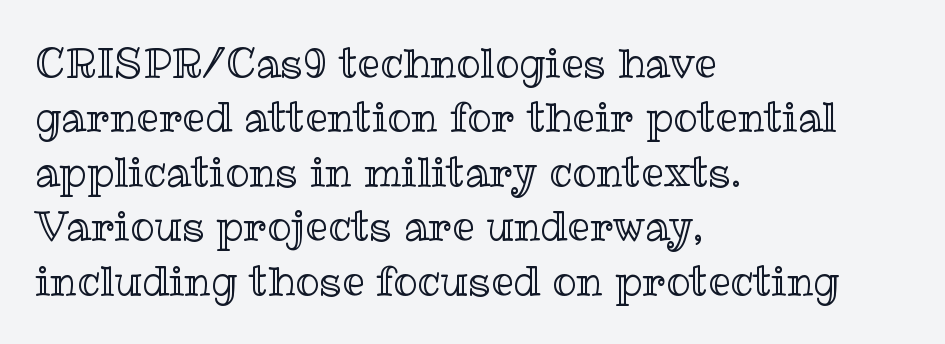
The image shows 40 px text type, upright; set left-aligned, normal line spacing (1.36x), normal letter spacing, not underlined; a medium x-height.
